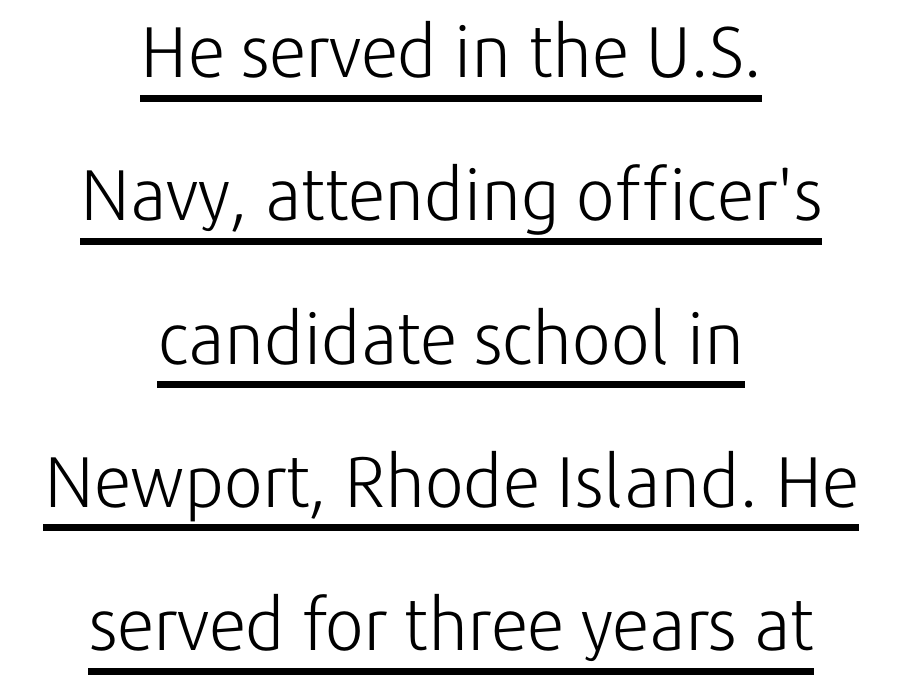
The image shows 72 px light sans-serif type, upright; set centered, loose line spacing (1.99x), normal letter spacing, underlined; low stroke contrast and a medium x-height.
